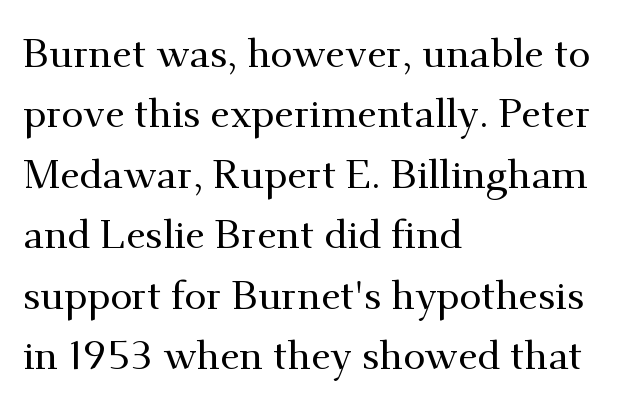
To sum up the face: it has serifs. One-word summary of the alignment: left. The designer left line spacing at the default. The specimen reads as upright at a glance.
